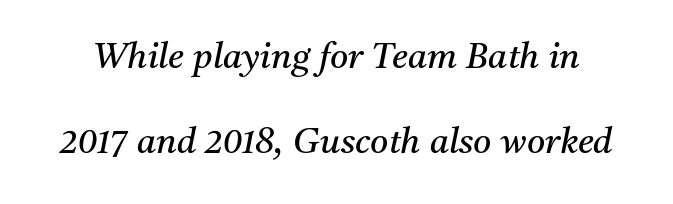
{"serif": "yes", "italic": "yes", "lean": "right", "slant_degrees": 11, "bold": "no", "weight": "regular", "width": "normal", "stroke_contrast": "medium", "x_height": "medium", "monospaced": "no", "underline": "no", "line_spacing": "loose", "line_spacing_ratio": 2.43, "letter_spacing": "normal", "letter_spacing_em": 0.0, "glyph_px": 35}
